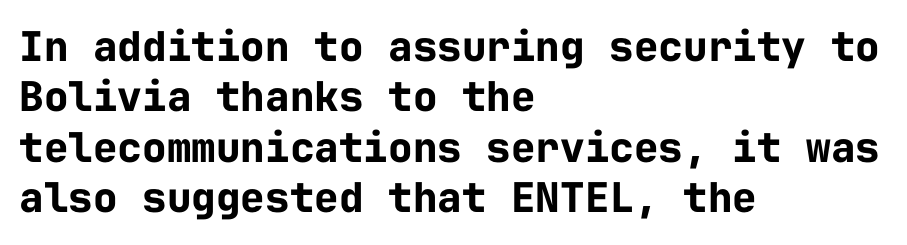
The image shows 41 px bold sans-serif type, upright, monospaced; set left-aligned, line spacing 1.23x, normal letter spacing, not underlined; low stroke contrast and a medium x-height.
